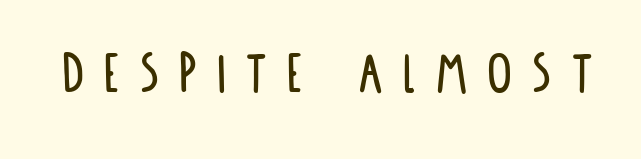
The image shows 62 px condensed sans-serif type, upright; set unusually wide letter spacing (+0.32 em), not underlined; low stroke contrast and a large x-height.
